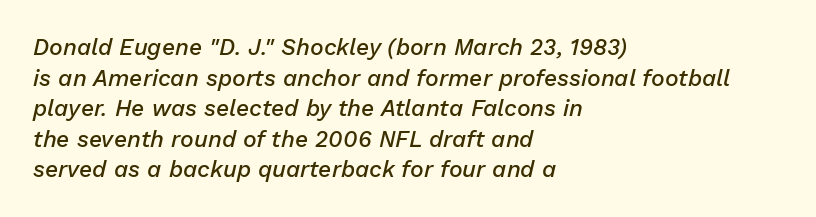
Q: Is the text bold? A: Semi-bold.
Q: Is the text italic (slanted)? A: Yes, it leans right by about 13 degrees.
Q: Is the text underlined? A: No.
Q: How is the paragraph aligned? A: Left-aligned.
Q: Is the spacing between letters normal or unusually wide? A: Normal.
Q: Is the spacing between lines tight, normal or loose? A: Normal.
